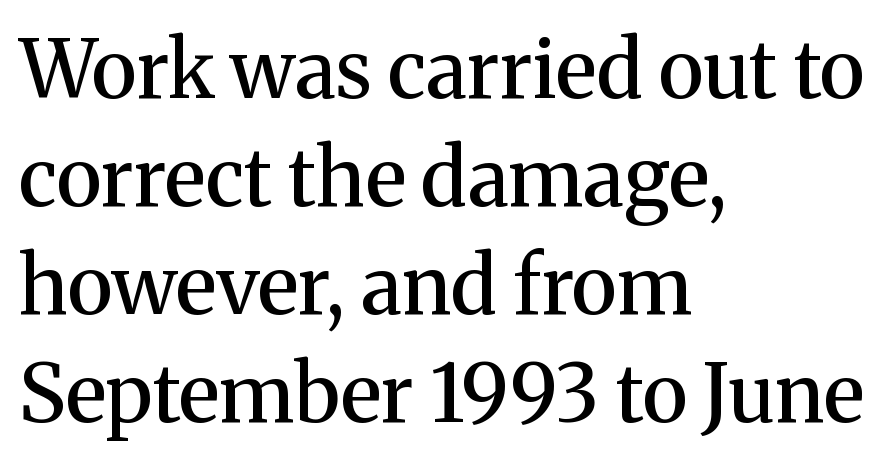
Q: Is the text bold? A: Semi-bold.
Q: Is the text italic (slanted)? A: No, it is upright.
Q: Is the typeface a serif or a sans-serif typeface? A: Serif.
Q: Is the text underlined? A: No.
Q: How is the paragraph aligned? A: Left-aligned.
Q: Is the spacing between letters normal or unusually wide? A: Normal.
Q: Is the spacing between lines tight, normal or loose? A: Normal.
Q: Width (condensed, normal, or wide)? A: Normal.
Q: Stroke contrast? A: Medium.
Q: x-height? A: Medium.
Q: Monospaced? A: No.
